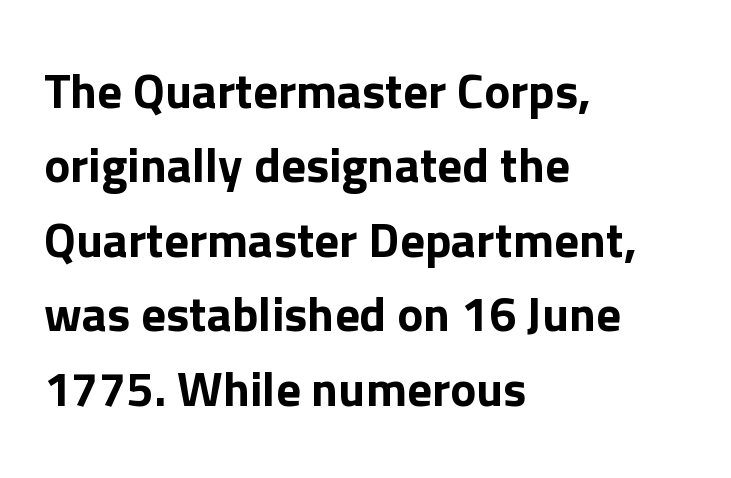
Q: Is the text italic (slanted)? A: No, it is upright.
Q: Is the typeface a serif or a sans-serif typeface? A: Sans-serif.
Q: Is the text underlined? A: No.
Q: How is the paragraph aligned? A: Left-aligned.
Q: Is the spacing between letters normal or unusually wide? A: Normal.
Q: Is the spacing between lines tight, normal or loose? A: Normal.
Q: Width (condensed, normal, or wide)? A: Normal.
Q: Stroke contrast? A: Low.
Q: x-height? A: Medium.
Q: Monospaced? A: No.
